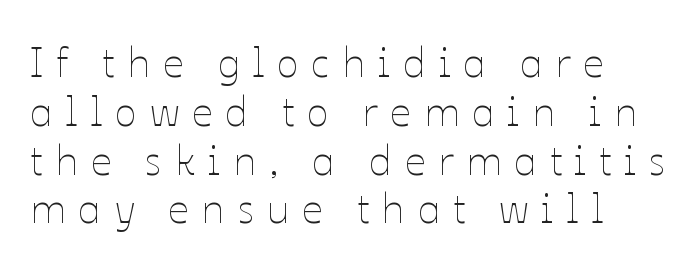
Q: Is the text bold? A: No.
Q: Is the text italic (slanted)? A: No, it is upright.
Q: Is the text underlined? A: No.
Q: How is the paragraph aligned? A: Left-aligned.
Q: Is the spacing between letters normal or unusually wide? A: Unusually wide.
Q: Width (condensed, normal, or wide)? A: Normal.
Q: Stroke contrast? A: Low.
Q: x-height? A: Medium.
Q: Monospaced? A: No.
